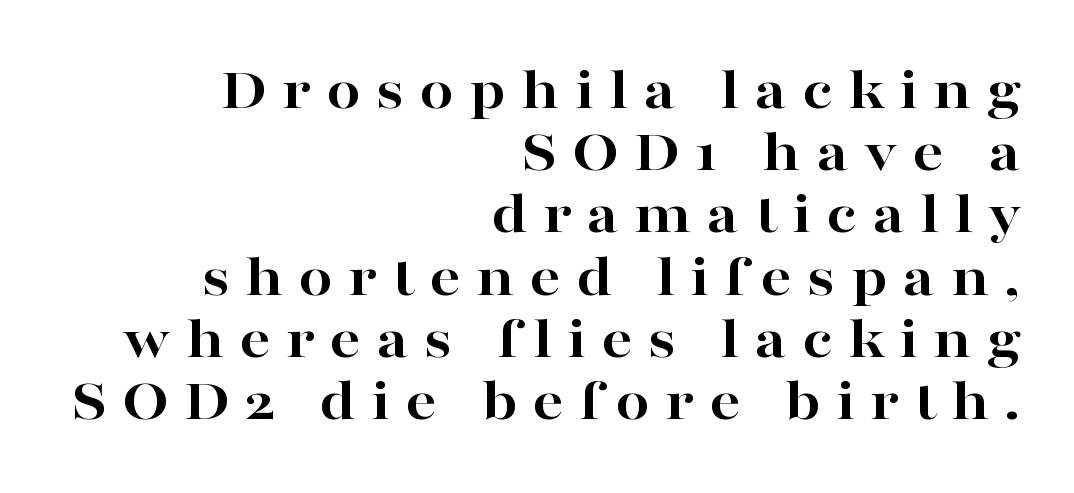
Q: Is the text bold? A: Yes.
Q: Is the text italic (slanted)? A: No, it is upright.
Q: Is the typeface a serif or a sans-serif typeface? A: Serif.
Q: Is the text underlined? A: No.
Q: How is the paragraph aligned? A: Right-aligned.
Q: Is the spacing between letters normal or unusually wide? A: Unusually wide.
Q: Is the spacing between lines tight, normal or loose? A: Tight.
Q: Width (condensed, normal, or wide)? A: Wide.
Q: Stroke contrast? A: High.
Q: x-height? A: Medium.
Q: Monospaced? A: No.
